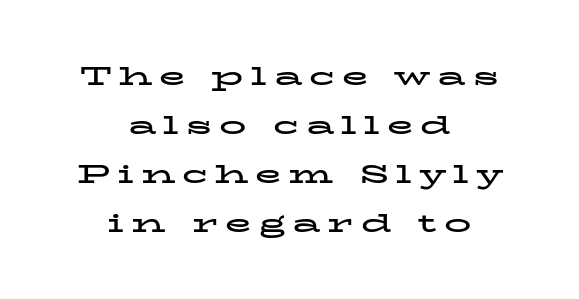
Plain, unruled lines of type. Every letter is thick-stroked: bold, no question. Italic: no, the glyphs are upright roman. How are the letters spaced? Widely, with obvious added tracking. Where is the straight margin? There isn't one; the lines are centered.
